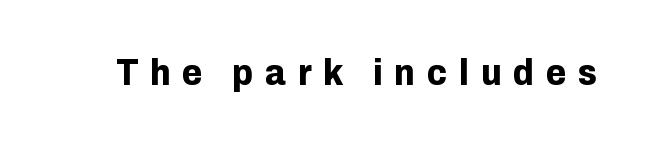
Q: Is the text bold? A: Yes.
Q: Is the text italic (slanted)? A: No, it is upright.
Q: Is the typeface a serif or a sans-serif typeface? A: Sans-serif.
Q: Is the text underlined? A: No.
Q: Is the spacing between letters normal or unusually wide? A: Unusually wide.
Q: Width (condensed, normal, or wide)? A: Normal.
Q: Stroke contrast? A: Low.
Q: x-height? A: Medium.
Q: Monospaced? A: No.
